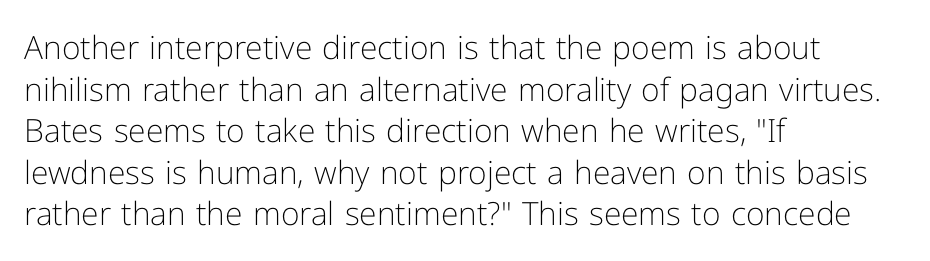
The image shows 32 px light sans-serif type, upright; set left-aligned, normal line spacing (1.3x), normal letter spacing, not underlined; low stroke contrast and a medium x-height.
